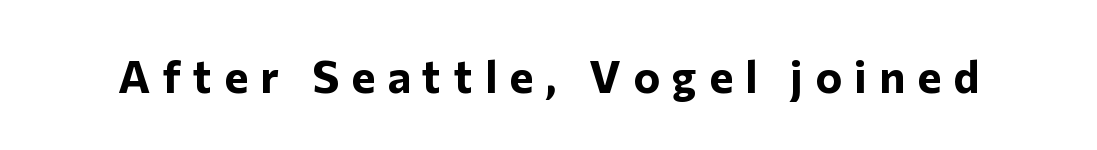
{"serif": "no", "italic": "no", "bold": "yes", "weight": "bold", "width": "normal", "stroke_contrast": "low", "x_height": "medium", "monospaced": "no", "underline": "no", "letter_spacing": "wide", "letter_spacing_em": 0.27, "glyph_px": 45}
